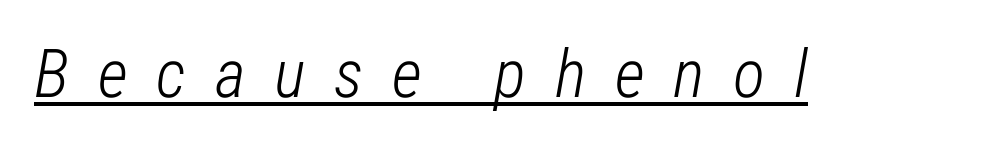
No chunkiness to these letters — they're not bold. Inter-character spacing is expanded well beyond the font's built-in metrics. The whole block is typeset with a tilt. Every word sits above its own underline.
